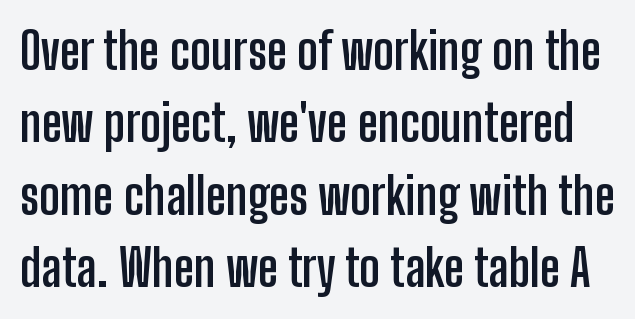
This rendering features lettering with no underline. A typesetter would label this face a sans. This sample has the flowing, uneven cadence of proportional lettering. This is the regular roman posture of the typeface.
